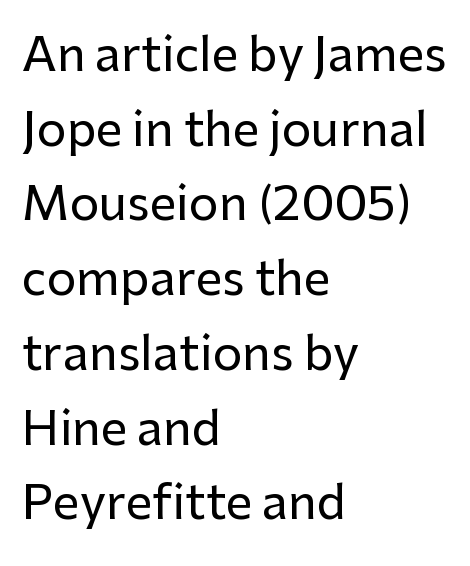
Q: Is the text italic (slanted)? A: No, it is upright.
Q: Is the typeface a serif or a sans-serif typeface? A: Sans-serif.
Q: Is the text underlined? A: No.
Q: How is the paragraph aligned? A: Left-aligned.
Q: Is the spacing between letters normal or unusually wide? A: Normal.
Q: Is the spacing between lines tight, normal or loose? A: Normal.
Q: Width (condensed, normal, or wide)? A: Normal.
Q: Stroke contrast? A: Low.
Q: x-height? A: Medium.
Q: Monospaced? A: No.
